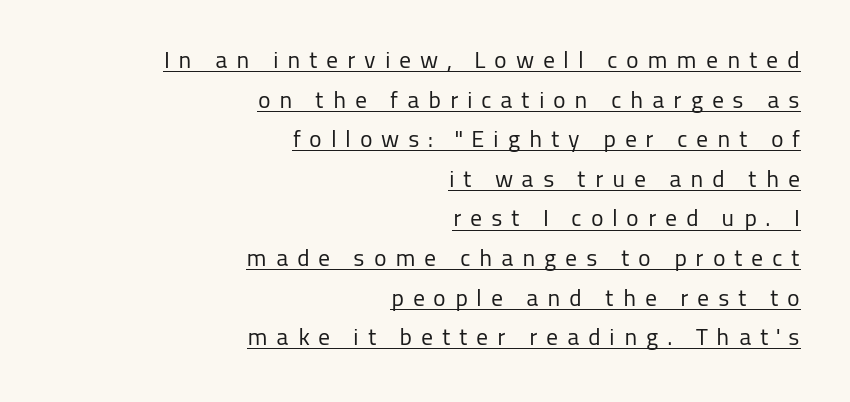
Q: Is the text bold? A: No.
Q: Is the text italic (slanted)? A: No, it is upright.
Q: Is the text underlined? A: Yes.
Q: How is the paragraph aligned? A: Right-aligned.
Q: Is the spacing between letters normal or unusually wide? A: Unusually wide.
Q: Is the spacing between lines tight, normal or loose? A: Normal.
